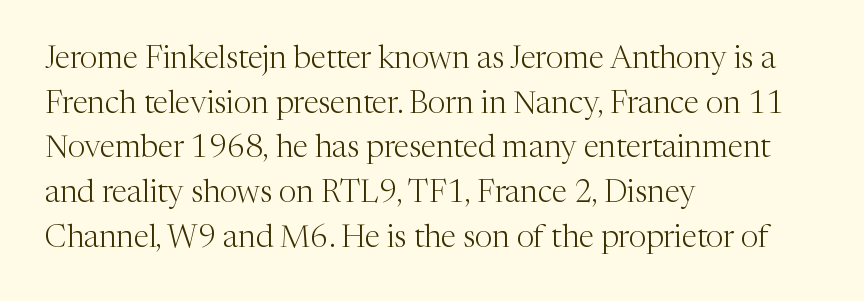
Baseline-to-baseline distance is the conventional proportion of letter height. The rag falls on the right side of this text block. The type family on display is of the serif kind. This sample has the flowing, uneven cadence of proportional lettering. Type without underlining. No italicization has been applied; the sample stays upright.
